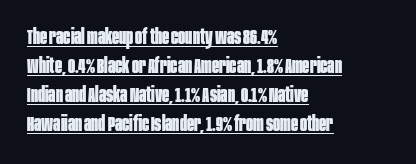
{"italic": "no", "bold": "yes", "underline": "yes", "align": "left", "line_spacing": "normal", "line_spacing_ratio": 1.38, "letter_spacing": "normal", "letter_spacing_em": 0.0, "glyph_px": 21}
